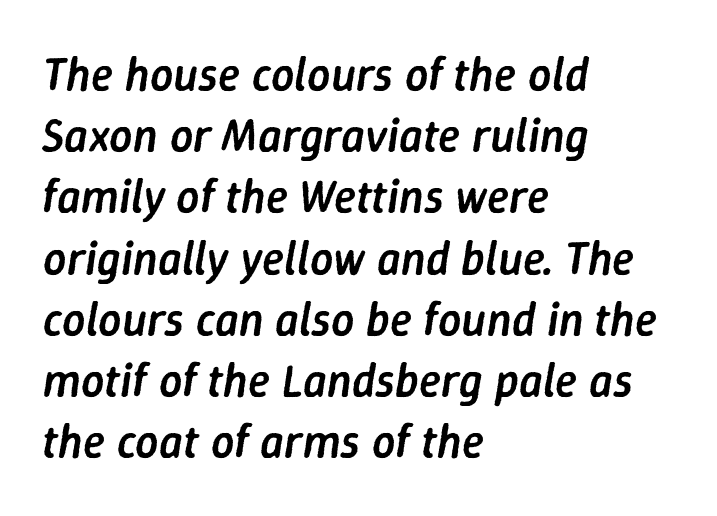
Q: Is the text bold? A: Semi-bold.
Q: Is the text italic (slanted)? A: Yes, it leans right by about 9 degrees.
Q: Is the text underlined? A: No.
Q: How is the paragraph aligned? A: Left-aligned.
Q: Is the spacing between letters normal or unusually wide? A: Normal.
Q: Is the spacing between lines tight, normal or loose? A: Normal.
Q: Width (condensed, normal, or wide)? A: Normal.
Q: Stroke contrast? A: Low.
Q: x-height? A: Medium.
Q: Monospaced? A: No.
